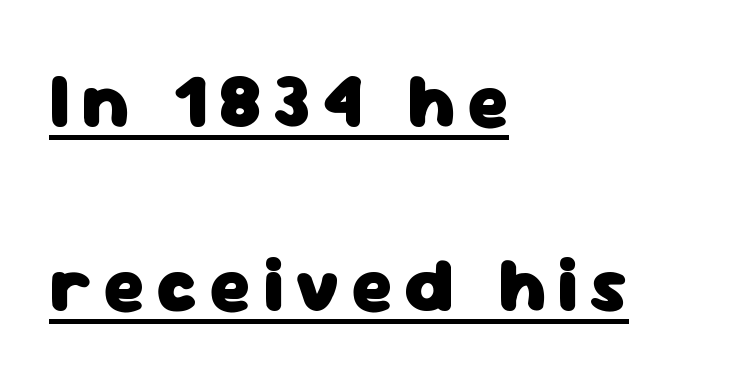
The image shows 78 px heavy sans-serif type, upright; set left-aligned, loose line spacing (2.36x), underlined; low stroke contrast and a medium x-height.
